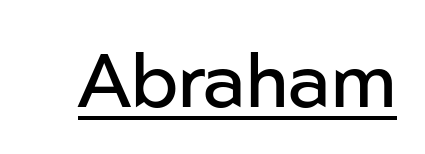
The image shows 76 px regular-weight sans-serif type, upright; set normal letter spacing, underlined; low stroke contrast and a medium x-height.
